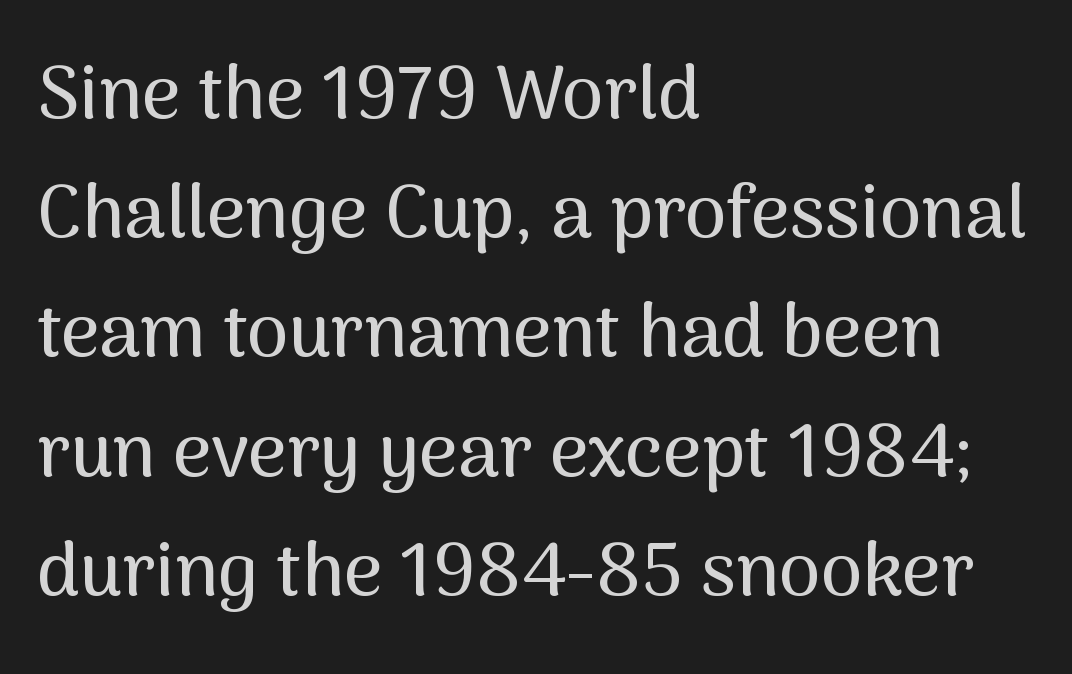
Q: Is the text italic (slanted)? A: No, it is upright.
Q: Is the typeface a serif or a sans-serif typeface? A: Sans-serif.
Q: Is the text underlined? A: No.
Q: How is the paragraph aligned? A: Left-aligned.
Q: Is the spacing between letters normal or unusually wide? A: Normal.
Q: Is the spacing between lines tight, normal or loose? A: Normal.
Q: Width (condensed, normal, or wide)? A: Normal.
Q: Stroke contrast? A: Medium.
Q: x-height? A: Medium.
Q: Monospaced? A: No.
